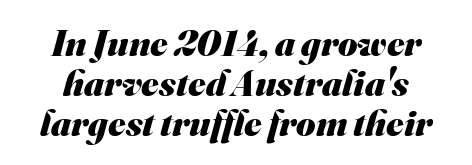
Does the type have serifs? No, each stem ends abruptly. Cramped leading. The area under the type is left untouched. Do the characters align in a grid? No, the font is proportional. Short note: letters normally spaced. Typesetter's note: full bold, strokes at maximum text heaviness.
